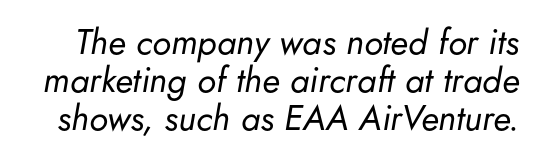
The image shows 35 px regular-weight type, italic (leaning right); set tight line spacing (1.08x), normal letter spacing, not underlined; low stroke contrast and a small x-height.
